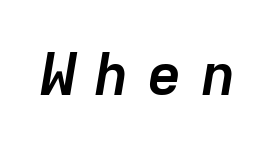
The image shows 59 px semibold type, italic (leaning right), monospaced; set unusually wide letter spacing (+0.3 em), not underlined; low stroke contrast and a medium x-height.
